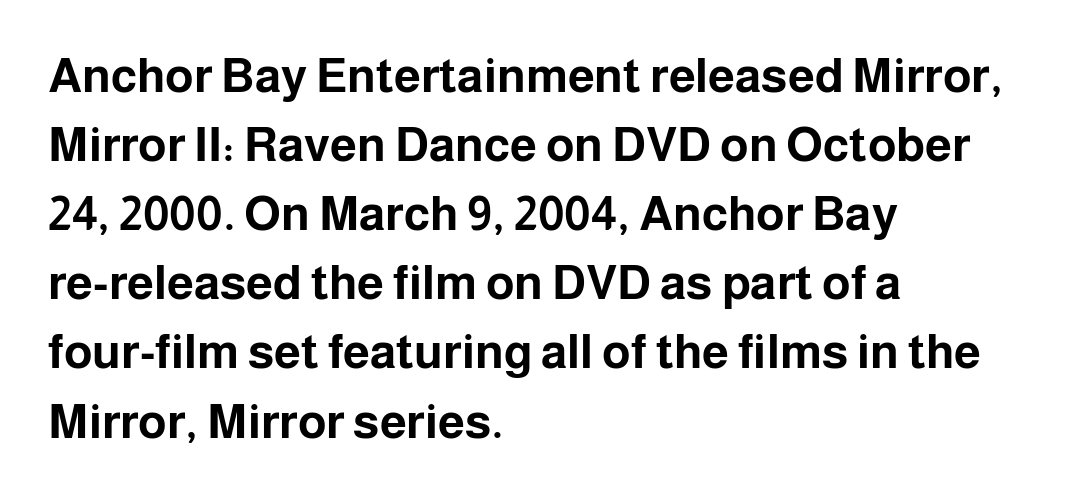
These lines were composed using upright roman letters. The rendering uses a moderate line-height, typical for paragraphs. The paragraph has a hard left edge and a soft right edge. Is the letter spacing exaggerated? No — it looks like the ordinary default. The sample has been set heavy, in full bold. Plain, unruled lines of type.
